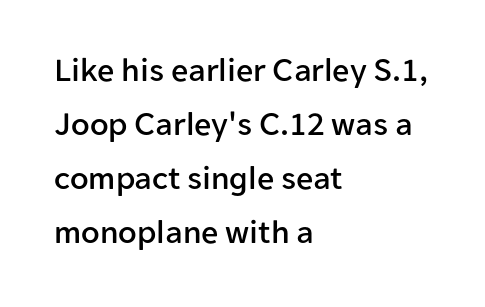
Think of a printed novel: that variable character pitch is what you see here. Serif or sans? Sans — the stroke terminals are bare. Baseline-to-baseline distance is the conventional proportion of letter height. The text block is weighted toward the left margin, trailing off unevenly rightward.
